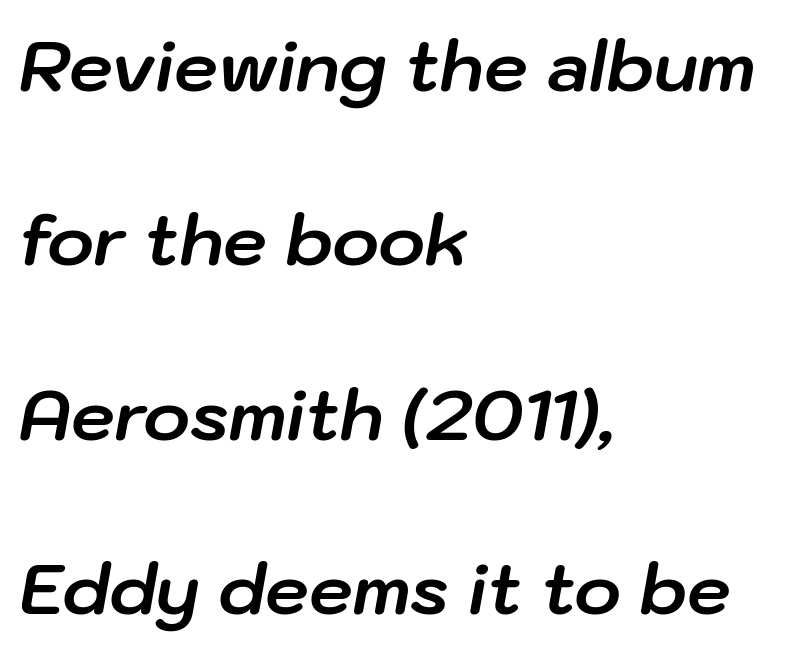
Q: Is the text bold? A: Yes.
Q: Is the text italic (slanted)? A: Yes, it leans right by about 10 degrees.
Q: Is the text underlined? A: No.
Q: How is the paragraph aligned? A: Left-aligned.
Q: Is the spacing between letters normal or unusually wide? A: Normal.
Q: Is the spacing between lines tight, normal or loose? A: Loose.
Q: Width (condensed, normal, or wide)? A: Normal.
Q: Stroke contrast? A: Low.
Q: x-height? A: Medium.
Q: Monospaced? A: No.
